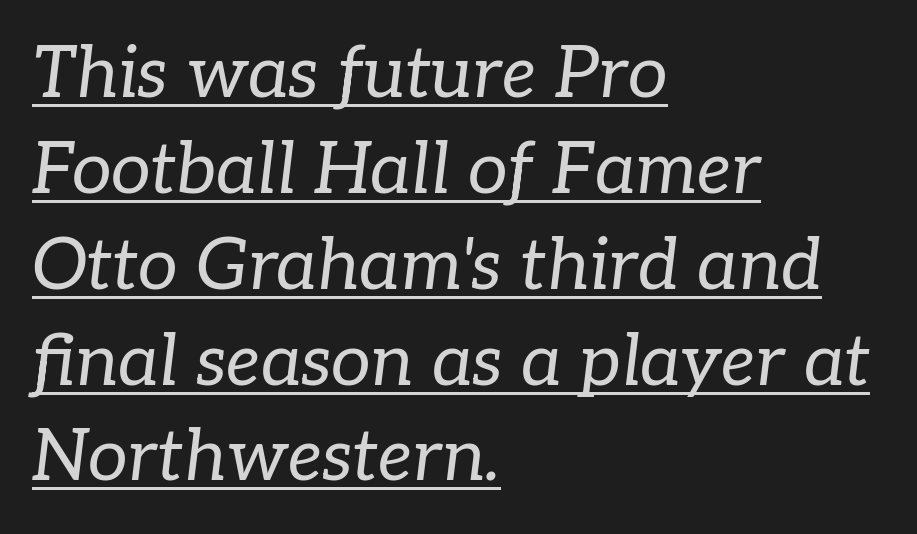
A typesetter would label this face a serif. The passage is arranged the way most books set body copy — flush left. Compared with undecorated copy, this sample adds a rule below the words. The specimen reads as italic at a glance. Letter spacing: default. On a weight scale, this lands at 450 or below.
